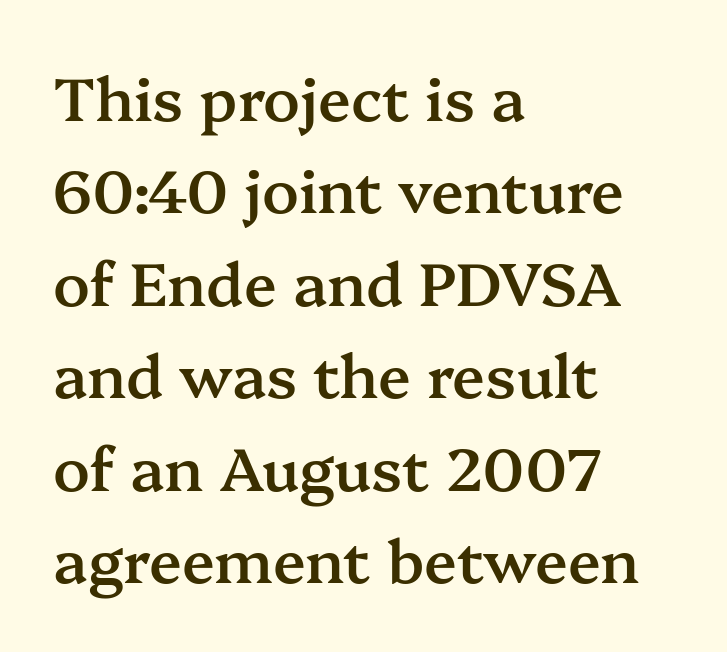
Q: Is the text bold? A: Semi-bold.
Q: Is the text italic (slanted)? A: No, it is upright.
Q: Is the typeface a serif or a sans-serif typeface? A: Serif.
Q: Is the text underlined? A: No.
Q: How is the paragraph aligned? A: Left-aligned.
Q: Is the spacing between letters normal or unusually wide? A: Normal.
Q: Is the spacing between lines tight, normal or loose? A: Normal.
Q: Width (condensed, normal, or wide)? A: Normal.
Q: Stroke contrast? A: Medium.
Q: x-height? A: Medium.
Q: Monospaced? A: No.
